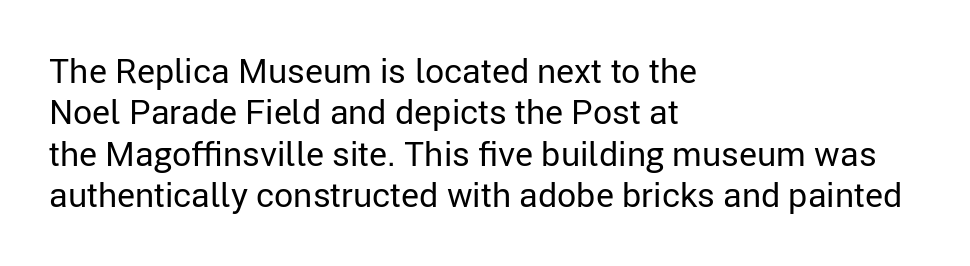
Q: Is the text bold? A: No.
Q: Is the text italic (slanted)? A: No, it is upright.
Q: Is the typeface a serif or a sans-serif typeface? A: Sans-serif.
Q: Is the text underlined? A: No.
Q: How is the paragraph aligned? A: Left-aligned.
Q: Is the spacing between letters normal or unusually wide? A: Normal.
Q: Width (condensed, normal, or wide)? A: Normal.
Q: Stroke contrast? A: Low.
Q: x-height? A: Medium.
Q: Monospaced? A: No.
